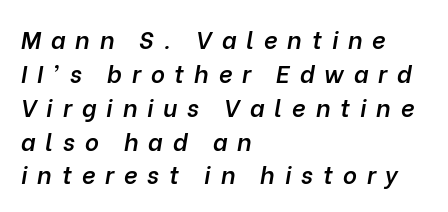
The image shows 24 px text type, italic (leaning right); set left-aligned, normal line spacing (1.41x), unusually wide letter spacing (+0.41 em), not underlined.
